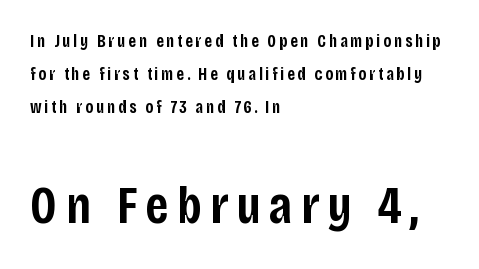
Check the space under the baseline: it is left empty. The characters look somewhat weighty, a semibold short of true bold. Spacing verdict: proportional, widths tailored to each character. Italic? Not at all — the glyphs are vertical. Note: smaller setting up top, larger setting below.
